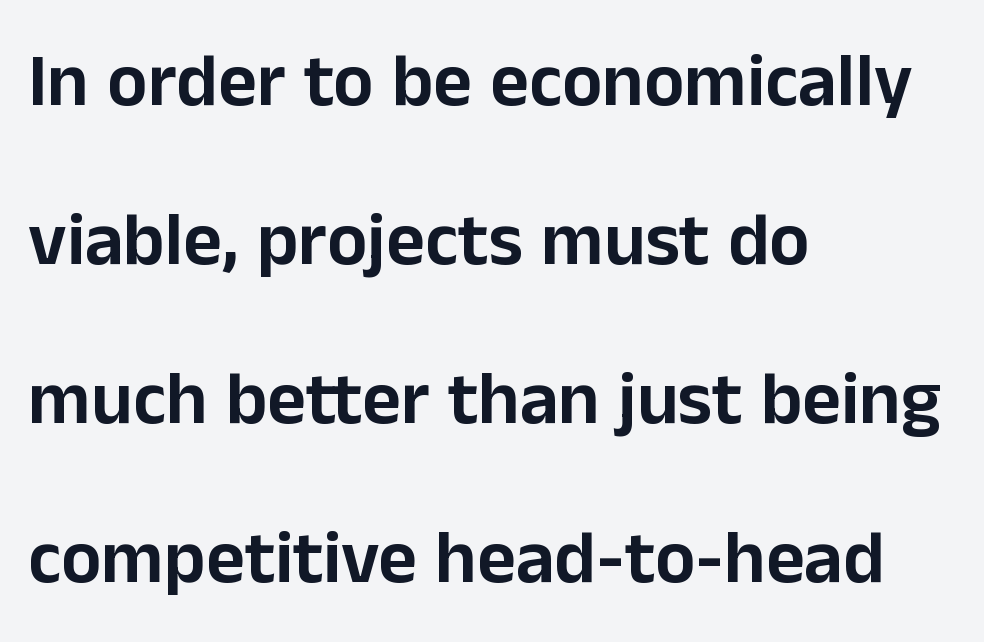
I'd call this a sans setting — the letters go barefoot. Notice how the stems are strictly vertical — no italics here. You could fit nearly another row in the gap between these rows. You could call the tracking neutral — neither tight nor loose. Is this a fixed-width face? No — the glyphs have proportional, varying widths.
